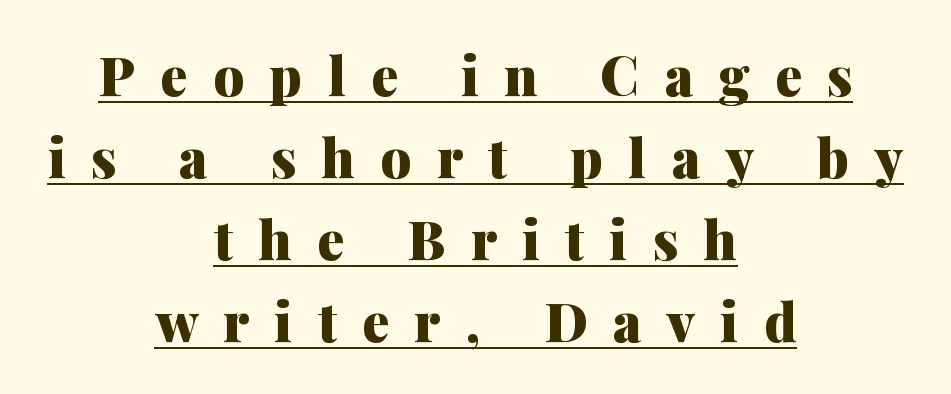
Q: Is the text bold? A: Yes.
Q: Is the text italic (slanted)? A: No, it is upright.
Q: Is the typeface a serif or a sans-serif typeface? A: Serif.
Q: Is the text underlined? A: Yes.
Q: How is the paragraph aligned? A: Centered.
Q: Is the spacing between letters normal or unusually wide? A: Unusually wide.
Q: Is the spacing between lines tight, normal or loose? A: Normal.
Q: Width (condensed, normal, or wide)? A: Normal.
Q: Stroke contrast? A: Medium.
Q: x-height? A: Medium.
Q: Monospaced? A: No.
